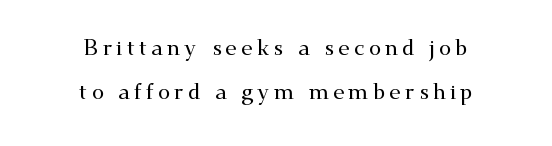
Q: Is the text italic (slanted)? A: No, it is upright.
Q: Is the text underlined? A: No.
Q: How is the paragraph aligned? A: Centered.
Q: Is the spacing between lines tight, normal or loose? A: Loose.
